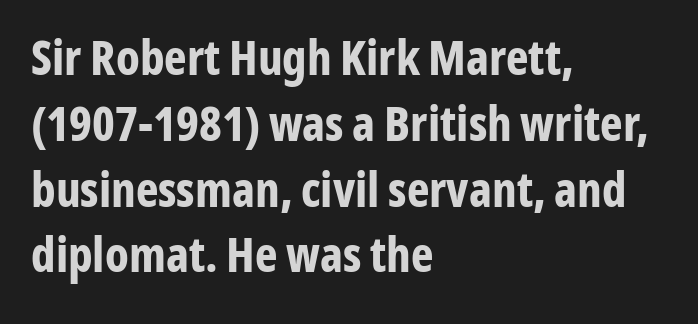
These lines stack with their left ends in a neat column. Default kerning and tracking; the words read as compact shapes. The vertical gap from one line to the next is medium. Each letter keeps its own natural width here, so spacing adapts to shape. Every stem runs plumb, perpendicular to the baseline.
